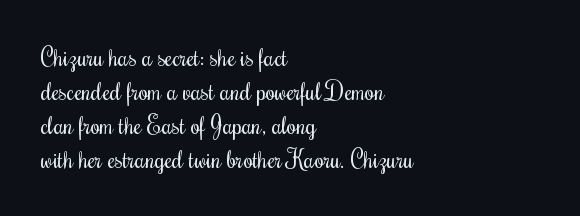
{"bold": "no", "underline": "no", "align": "left", "line_spacing": "normal", "line_spacing_ratio": 1.41, "letter_spacing": "normal", "letter_spacing_em": 0.0, "glyph_px": 24}
